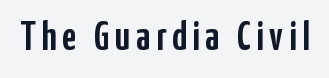
Classification — sans serif. The letters stand upright; this is a roman face. Do the characters align in a grid? No, the font is proportional. Underline: absent.
